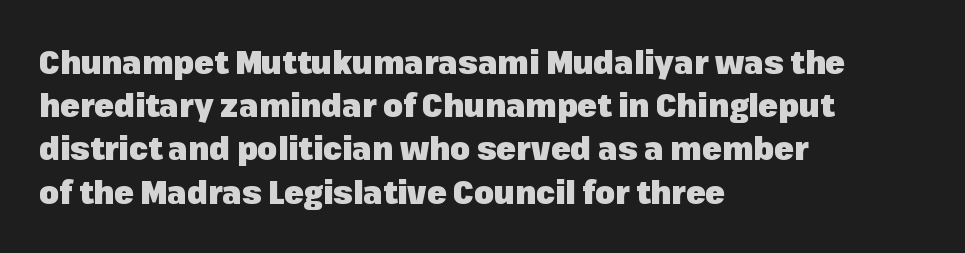
Q: Is the text bold? A: Yes.
Q: Is the text italic (slanted)? A: No, it is upright.
Q: Is the typeface a serif or a sans-serif typeface? A: Sans-serif.
Q: Is the text underlined? A: No.
Q: How is the paragraph aligned? A: Left-aligned.
Q: Is the spacing between letters normal or unusually wide? A: Normal.
Q: Is the spacing between lines tight, normal or loose? A: Normal.
Q: Width (condensed, normal, or wide)? A: Normal.
Q: Stroke contrast? A: Low.
Q: x-height? A: Medium.
Q: Monospaced? A: No.
